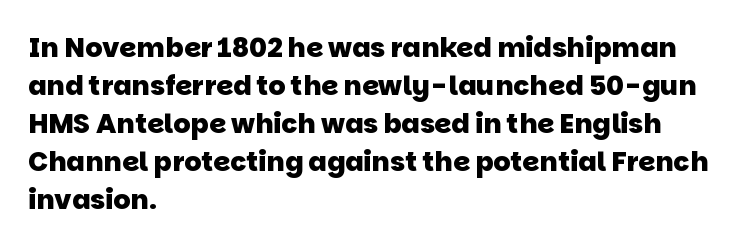
Q: Is the text bold? A: Yes.
Q: Is the text underlined? A: No.
Q: How is the paragraph aligned? A: Left-aligned.
Q: Is the spacing between letters normal or unusually wide? A: Normal.
Q: Is the spacing between lines tight, normal or loose? A: Normal.
